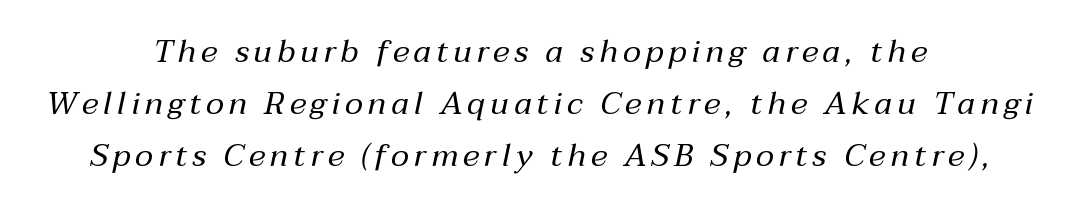
{"italic": "yes", "lean": "right", "slant_degrees": 12, "bold": "no", "weight": "regular", "width": "normal", "stroke_contrast": "medium", "x_height": "medium", "monospaced": "no", "underline": "no", "align": "center", "line_spacing": "normal", "line_spacing_ratio": 1.63, "glyph_px": 32}
